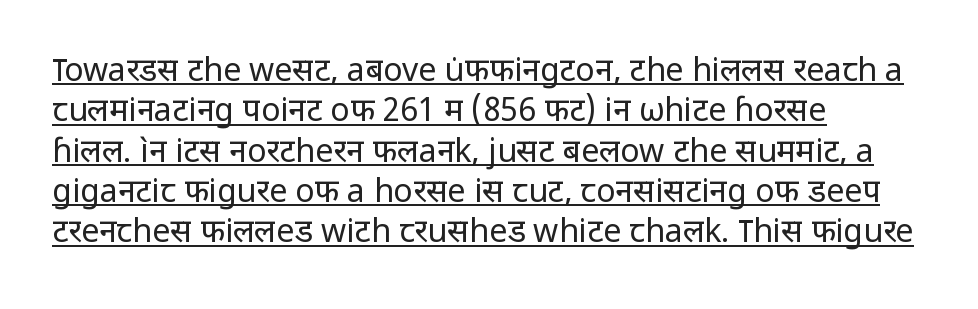
{"serif": "no", "italic": "no", "bold": "no", "weight": "regular", "width": "normal", "stroke_contrast": "low", "x_height": "medium", "monospaced": "no", "underline": "yes", "align": "left", "line_spacing": "normal", "line_spacing_ratio": 1.26, "letter_spacing": "normal", "letter_spacing_em": 0.0, "glyph_px": 32}
